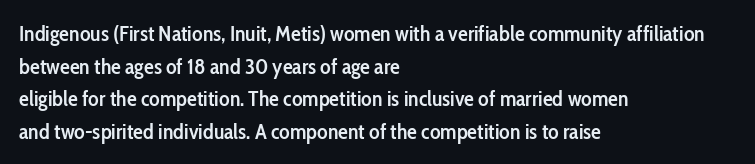
Q: Is the text bold? A: Semi-bold.
Q: Is the text italic (slanted)? A: No, it is upright.
Q: Is the text underlined? A: No.
Q: How is the paragraph aligned? A: Left-aligned.
Q: Is the spacing between letters normal or unusually wide? A: Normal.
Q: Is the spacing between lines tight, normal or loose? A: Normal.
